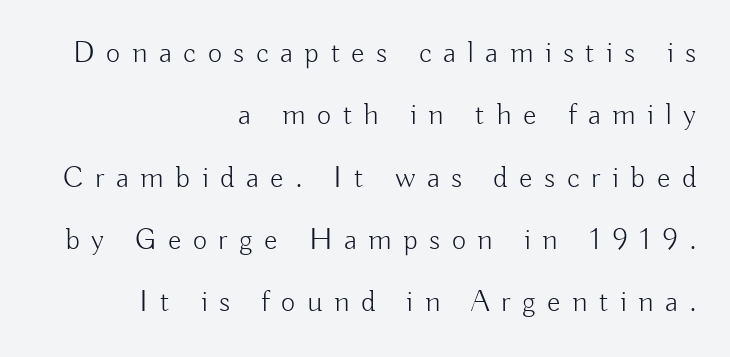
Examine the stroke ends and you'll find no serifs. Unmarked baselines from the first word to the last. Vertical spacing — loose. This reads as an unemphasized weight, regular at the heaviest.
